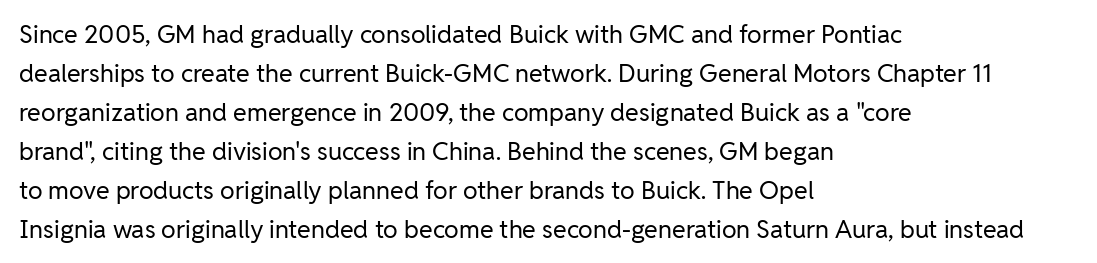
{"italic": "no", "bold": "no", "underline": "no", "align": "left", "line_spacing": "normal", "line_spacing_ratio": 1.56, "letter_spacing": "normal", "letter_spacing_em": 0.0, "glyph_px": 25}
